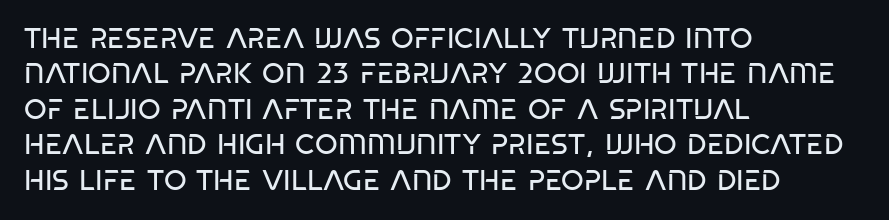
{"serif": "no", "italic": "no", "bold": "no", "weight": "regular", "width": "condensed", "stroke_contrast": "low", "x_height": "large", "monospaced": "no", "underline": "no", "align": "left", "line_spacing_ratio": 1.22, "letter_spacing": "normal", "letter_spacing_em": 0.0, "glyph_px": 29}
